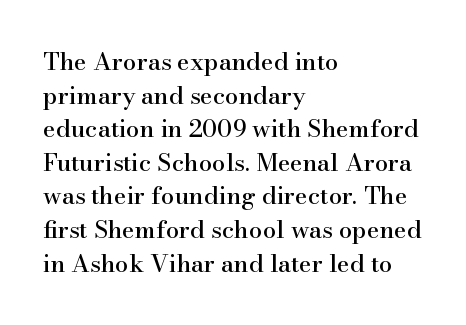
{"italic": "no", "underline": "no", "align": "left", "line_spacing": "normal", "line_spacing_ratio": 1.4, "letter_spacing": "normal", "letter_spacing_em": 0.0, "glyph_px": 24}
